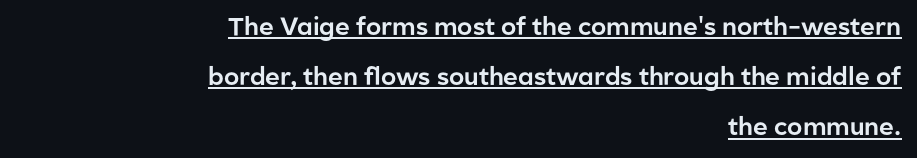
Q: Is the text italic (slanted)? A: No, it is upright.
Q: Is the text underlined? A: Yes.
Q: How is the paragraph aligned? A: Right-aligned.
Q: Is the spacing between letters normal or unusually wide? A: Normal.
Q: Is the spacing between lines tight, normal or loose? A: Loose.
